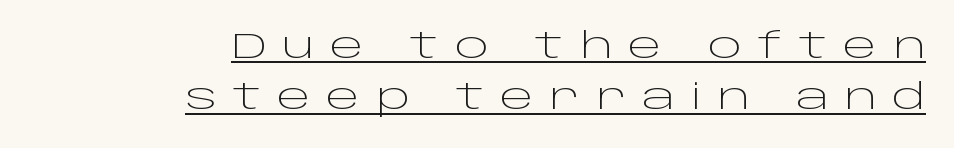
The image shows 36 px light, wide sans-serif type, upright; set right-aligned, normal line spacing (1.43x), unusually wide letter spacing (+0.43 em), underlined; low stroke contrast and a large x-height.
